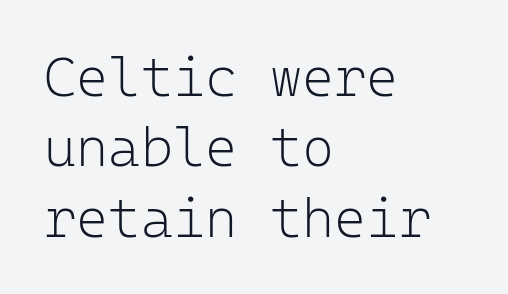
{"serif": "no", "italic": "no", "bold": "no", "weight": "light", "width": "normal", "stroke_contrast": "low", "x_height": "medium", "monospaced": "yes", "underline": "no", "align": "left", "line_spacing": "normal", "line_spacing_ratio": 1.28, "letter_spacing": "normal", "letter_spacing_em": 0.0, "glyph_px": 55}
